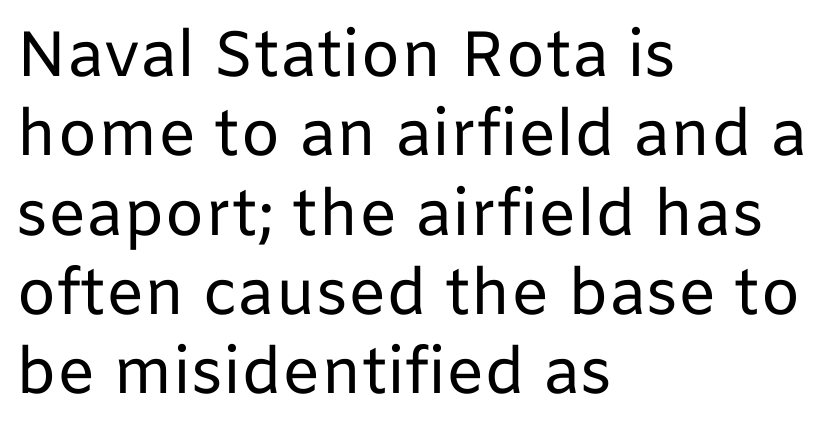
The image shows 64 px regular-weight sans-serif type, upright; set left-aligned, line spacing 1.24x, normal letter spacing, not underlined; low stroke contrast and a medium x-height.
